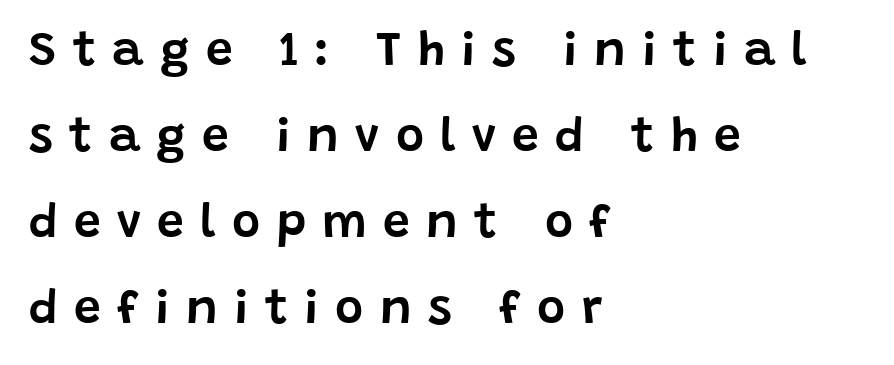
No word sits above an underline. The passage shown has open, widely tracked lettering throughout. Characters remain perfectly vertical along every line. Where is the straight margin? On the left. Here the designer chose a conventional face with non-uniform glyph widths.
